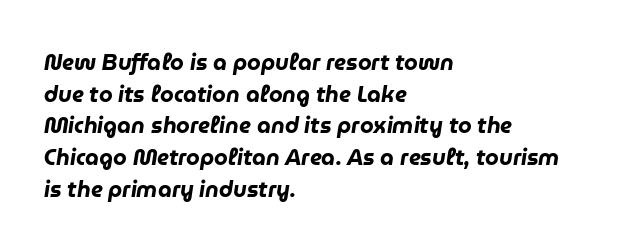
Q: Is the text bold? A: Yes.
Q: Is the text italic (slanted)? A: Yes, it leans right by about 9 degrees.
Q: Is the text underlined? A: No.
Q: How is the paragraph aligned? A: Left-aligned.
Q: Is the spacing between letters normal or unusually wide? A: Normal.
Q: Is the spacing between lines tight, normal or loose? A: Normal.
